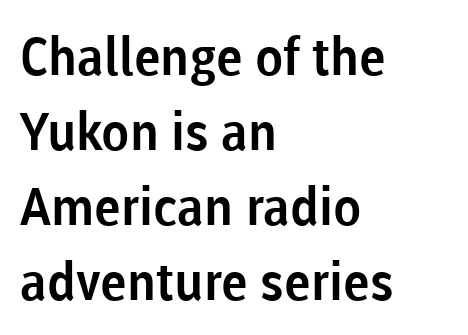
What kind of face is this? One without serifs — a sans. The words here are not underlined. Vertical strokes here are truly vertical. The passage is arranged the way most books set body copy — flush left. Honestly, the row spacing looks completely unremarkable. A typesetter would call this proportional, since set widths differ per character.
